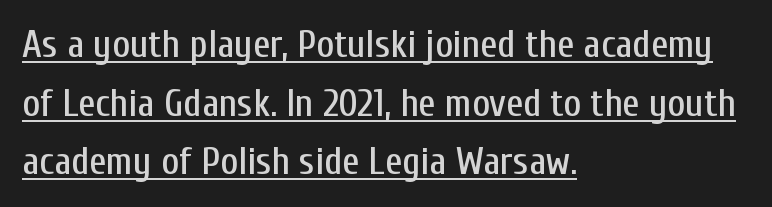
The image shows 38 px condensed sans-serif type, upright; set left-aligned, normal line spacing (1.54x), normal letter spacing, underlined; low stroke contrast and a medium x-height.
